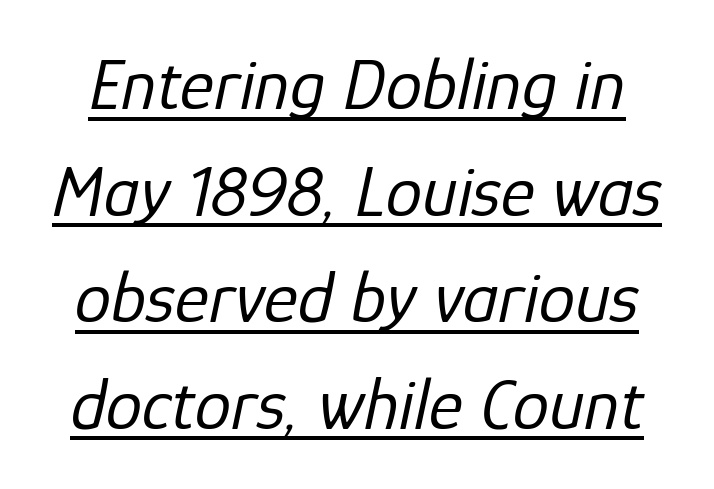
Q: Is the text bold? A: No.
Q: Is the text italic (slanted)? A: Yes, it leans right by about 12 degrees.
Q: Is the text underlined? A: Yes.
Q: Is the spacing between letters normal or unusually wide? A: Normal.
Q: Is the spacing between lines tight, normal or loose? A: Normal.
Q: Width (condensed, normal, or wide)? A: Normal.
Q: Stroke contrast? A: Low.
Q: x-height? A: Medium.
Q: Monospaced? A: No.
